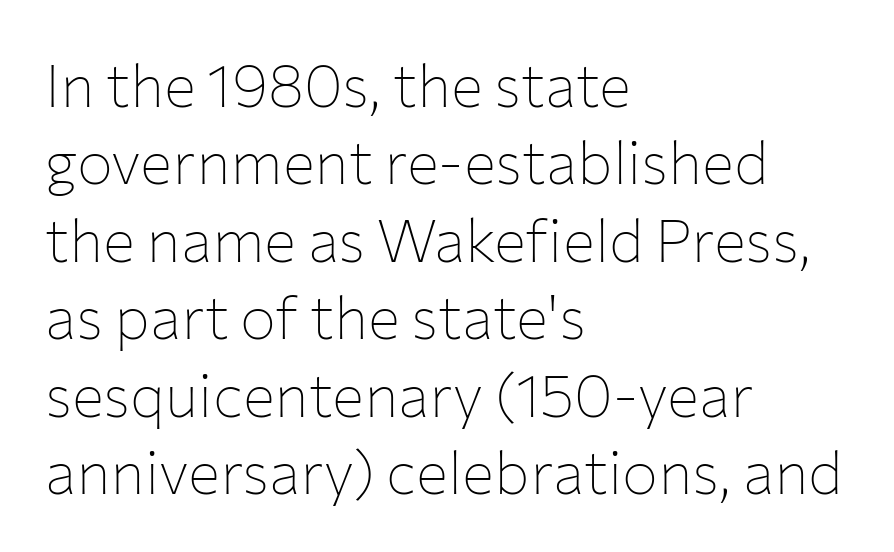
Q: Is the text bold? A: No.
Q: Is the text italic (slanted)? A: No, it is upright.
Q: Is the typeface a serif or a sans-serif typeface? A: Sans-serif.
Q: Is the text underlined? A: No.
Q: How is the paragraph aligned? A: Left-aligned.
Q: Is the spacing between letters normal or unusually wide? A: Normal.
Q: Is the spacing between lines tight, normal or loose? A: Normal.
Q: Width (condensed, normal, or wide)? A: Normal.
Q: Stroke contrast? A: Low.
Q: x-height? A: Medium.
Q: Monospaced? A: No.
